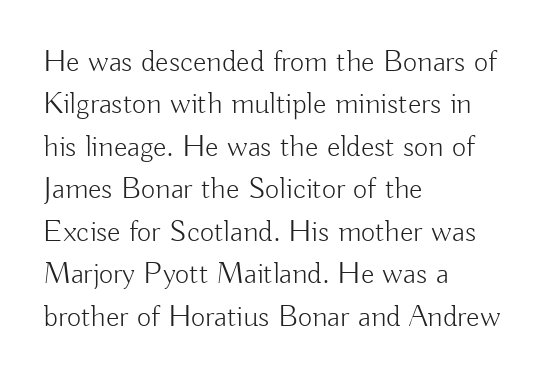
{"serif": "no", "italic": "no", "bold": "no", "weight": "light", "width": "normal", "stroke_contrast": "low", "x_height": "small", "monospaced": "no", "underline": "no", "align": "left", "line_spacing": "normal", "line_spacing_ratio": 1.37, "letter_spacing": "normal", "letter_spacing_em": 0.0, "glyph_px": 31}
